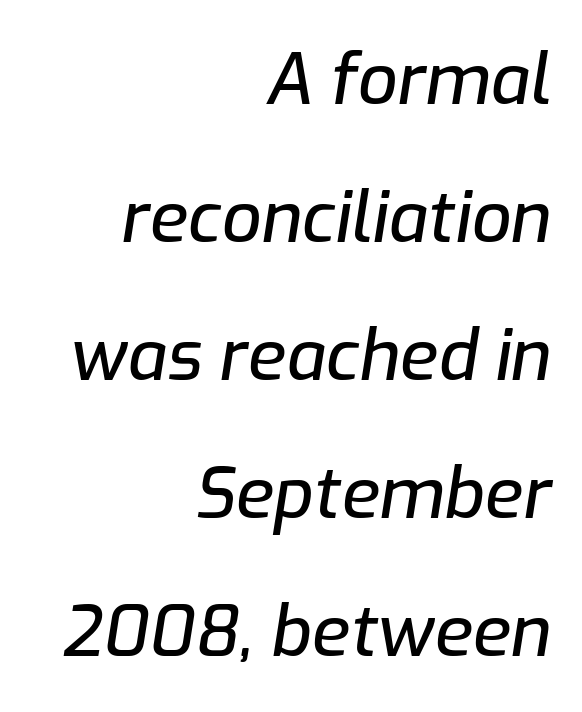
Q: Is the text italic (slanted)? A: Yes, it leans right by about 9 degrees.
Q: Is the text underlined? A: No.
Q: How is the paragraph aligned? A: Right-aligned.
Q: Is the spacing between letters normal or unusually wide? A: Normal.
Q: Is the spacing between lines tight, normal or loose? A: Loose.
Q: Width (condensed, normal, or wide)? A: Normal.
Q: Stroke contrast? A: Low.
Q: x-height? A: Medium.
Q: Monospaced? A: No.
